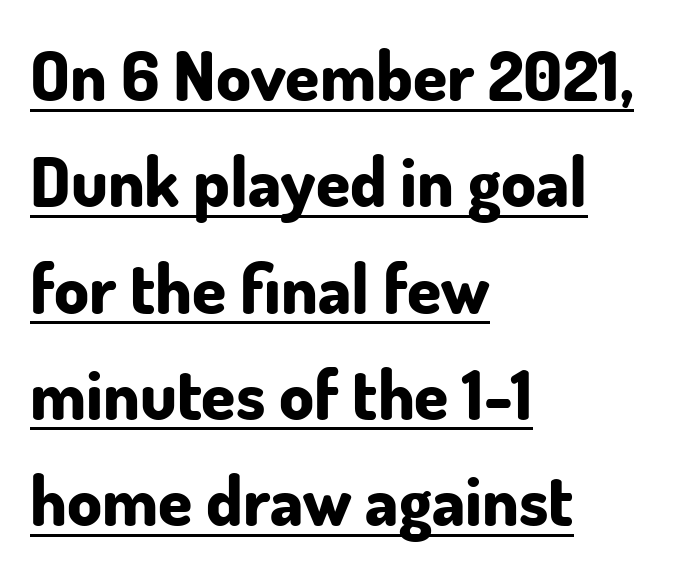
{"serif": "no", "italic": "no", "bold": "yes", "weight": "bold", "width": "normal", "stroke_contrast": "low", "x_height": "small", "monospaced": "no", "underline": "yes", "align": "left", "line_spacing": "normal", "line_spacing_ratio": 1.54, "letter_spacing": "normal", "letter_spacing_em": 0.0, "glyph_px": 69}
